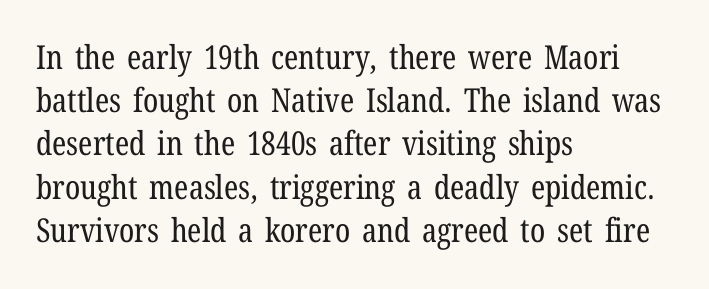
Think of a printed novel: that variable character pitch is what you see here. The letters carry serifs — small finishing strokes at the ends of their stems. A clean baseline with only descenders dipping below it. Leftover space on each line is placed entirely after the last word.
